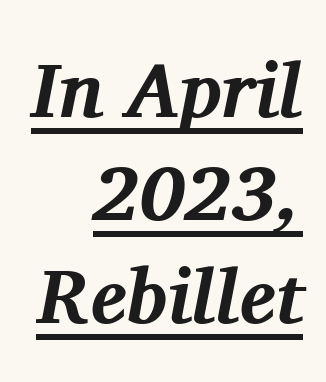
{"serif": "yes", "italic": "yes", "lean": "right", "slant_degrees": 11, "bold": "yes", "weight": "bold", "width": "normal", "stroke_contrast": "medium", "x_height": "medium", "monospaced": "no", "underline": "yes", "align": "right", "line_spacing": "normal", "line_spacing_ratio": 1.34, "letter_spacing": "normal", "letter_spacing_em": 0.0, "glyph_px": 77}
